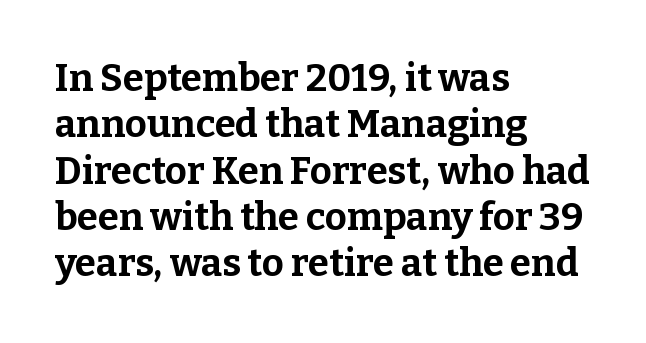
Q: Is the text bold? A: Yes.
Q: Is the text italic (slanted)? A: No, it is upright.
Q: Is the typeface a serif or a sans-serif typeface? A: Serif.
Q: Is the text underlined? A: No.
Q: How is the paragraph aligned? A: Left-aligned.
Q: Is the spacing between letters normal or unusually wide? A: Normal.
Q: Width (condensed, normal, or wide)? A: Normal.
Q: Stroke contrast? A: Low.
Q: x-height? A: Medium.
Q: Monospaced? A: No.
